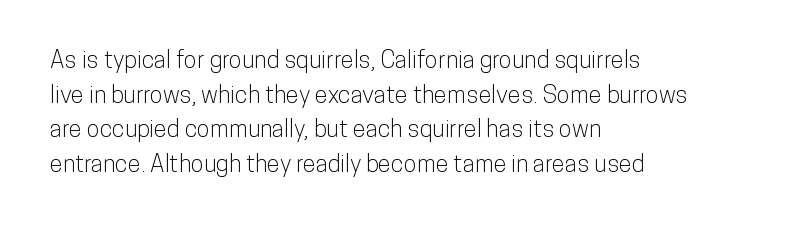
The compositor pushed each line to the left boundary. Compared with typical paragraphs, the rows here are spaced about the same. Here the glyphs are tracked normally, forming tight word shapes. Check the space under the baseline: it is left empty. You can tell it's not italic because the verticals are truly vertical.
